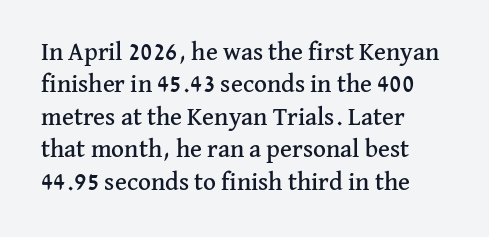
Is there much room between lines? A standard amount, neither cramped nor airy. The passage shown is not underscored anywhere. Visually the block forms a straight wall on the left and a jagged coastline on the right. The lettering holds an erect, upright posture throughout. This rendering leaves character spacing at its baseline value.
